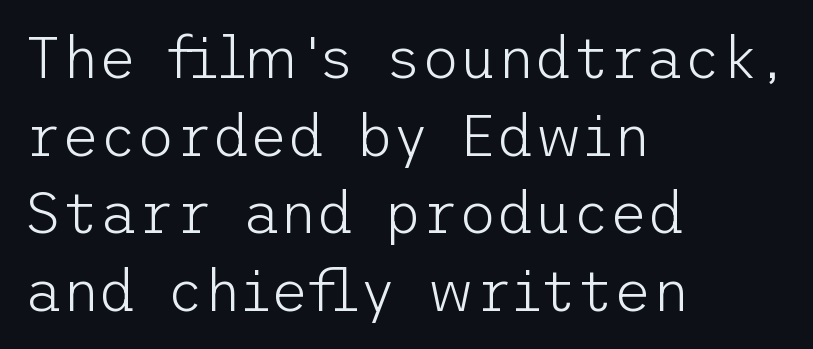
{"serif": "no", "italic": "no", "bold": "no", "weight": "light", "width": "normal", "stroke_contrast": "low", "x_height": "medium", "underline": "no", "align": "left", "line_spacing": "normal", "line_spacing_ratio": 1.34, "letter_spacing": "normal", "letter_spacing_em": 0.0, "glyph_px": 58}
